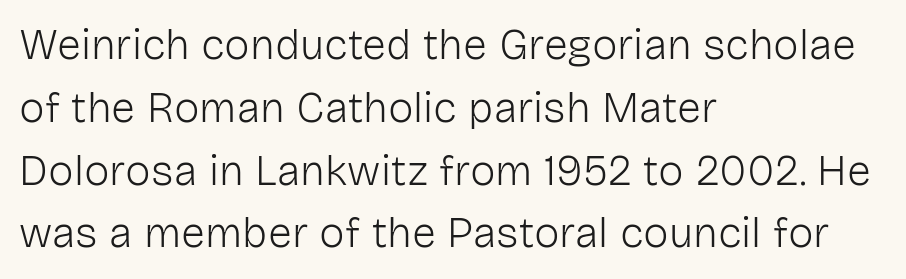
Q: Is the text bold? A: No.
Q: Is the text italic (slanted)? A: No, it is upright.
Q: Is the typeface a serif or a sans-serif typeface? A: Sans-serif.
Q: Is the text underlined? A: No.
Q: How is the paragraph aligned? A: Left-aligned.
Q: Is the spacing between letters normal or unusually wide? A: Normal.
Q: Is the spacing between lines tight, normal or loose? A: Normal.
Q: Width (condensed, normal, or wide)? A: Normal.
Q: Stroke contrast? A: Low.
Q: x-height? A: Medium.
Q: Monospaced? A: No.
